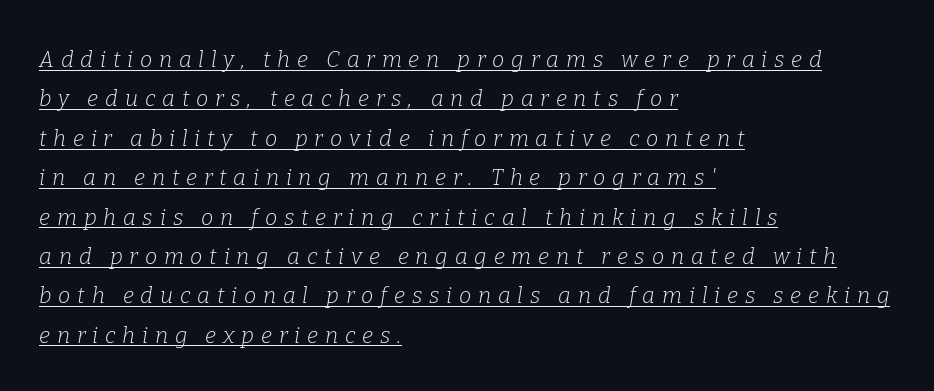
{"italic": "yes", "lean": "right", "slant_degrees": 9, "bold": "no", "underline": "yes", "align": "left", "line_spacing_ratio": 1.79, "letter_spacing": "wide", "letter_spacing_em": 0.31, "glyph_px": 22}
